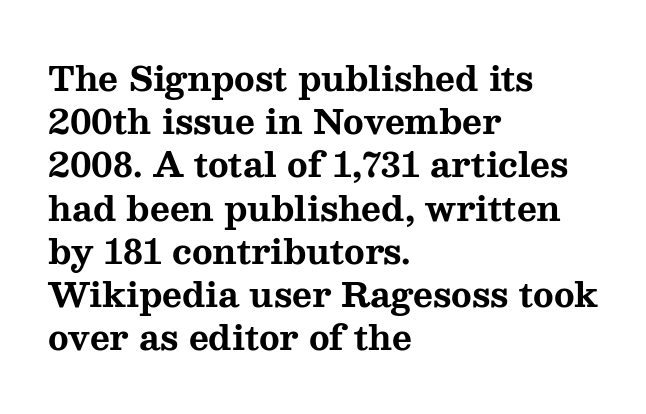
Leftover space on each line is placed entirely after the last word. A typesetter would call this proportional, since set widths differ per character. A typesetter would call this zero additional tracking. You can tell from the footed stems that serif type was used. Any mark beneath the type? The region is blank. Is the type bold? Yes — the strokes are clearly thick and heavy.
